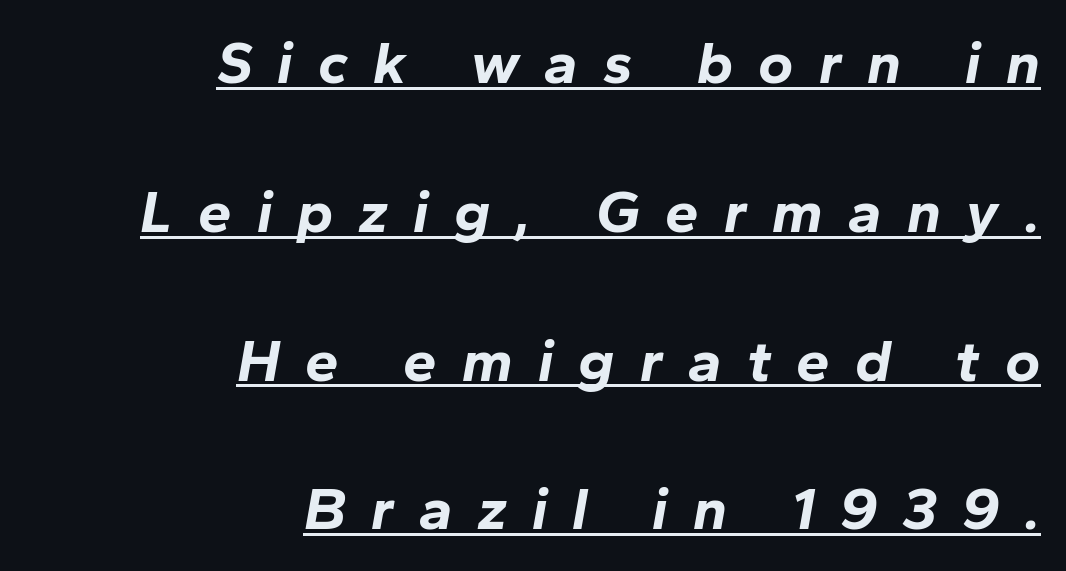
Proportional: the letters do not fall into vertical columns. The characters look thick and weighty, a clear bold. Would a proofreader flag this as italicized? Yes. Compared with typical body copy, the letter spacing here is much looser. The specimen includes a rule beneath the text block's lines.
